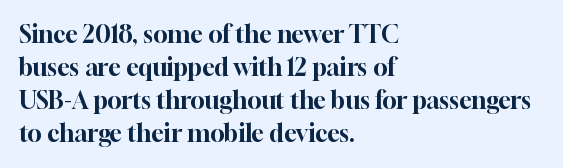
The lines are quadded left. Does extra space separate the letters? No, they use regular spacing. Tall strokes in this sample are plumb rather than angled. Notice how descenders clear the ascenders below comfortably — that's standard leading. This rendering features lettering with no underline.
